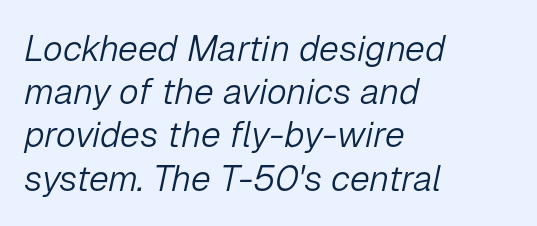
Q: Is the text bold? A: No.
Q: Is the text italic (slanted)? A: Yes, it leans right by about 12 degrees.
Q: Is the text underlined? A: No.
Q: How is the paragraph aligned? A: Left-aligned.
Q: Is the spacing between letters normal or unusually wide? A: Normal.
Q: Width (condensed, normal, or wide)? A: Normal.
Q: Stroke contrast? A: Low.
Q: x-height? A: Medium.
Q: Monospaced? A: No.
